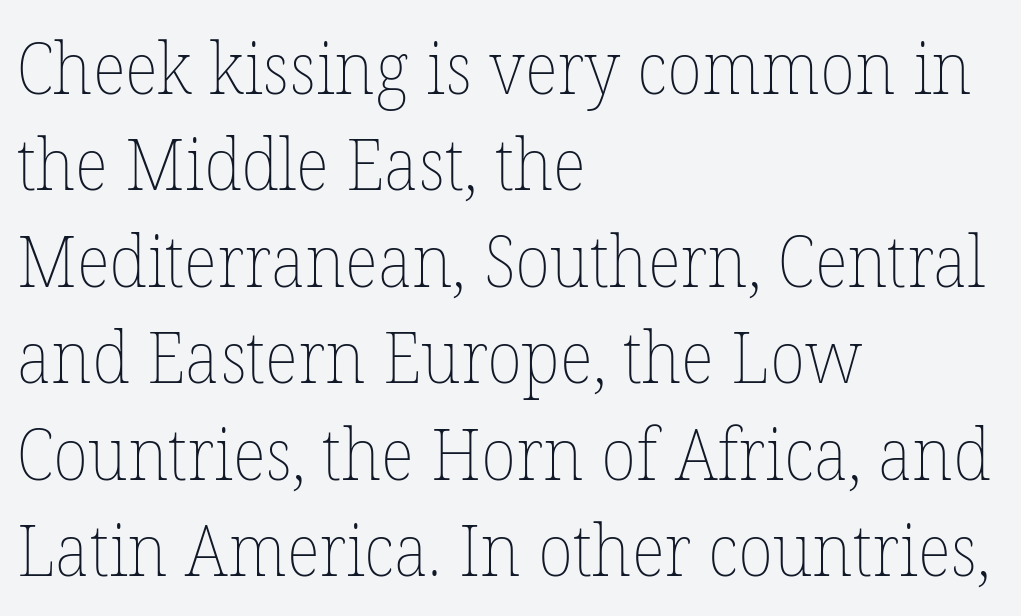
Q: Is the text bold? A: No.
Q: Is the text italic (slanted)? A: No, it is upright.
Q: Is the text underlined? A: No.
Q: How is the paragraph aligned? A: Left-aligned.
Q: Is the spacing between letters normal or unusually wide? A: Normal.
Q: Is the spacing between lines tight, normal or loose? A: Normal.
Q: Width (condensed, normal, or wide)? A: Normal.
Q: Stroke contrast? A: Low.
Q: x-height? A: Medium.
Q: Monospaced? A: No.
